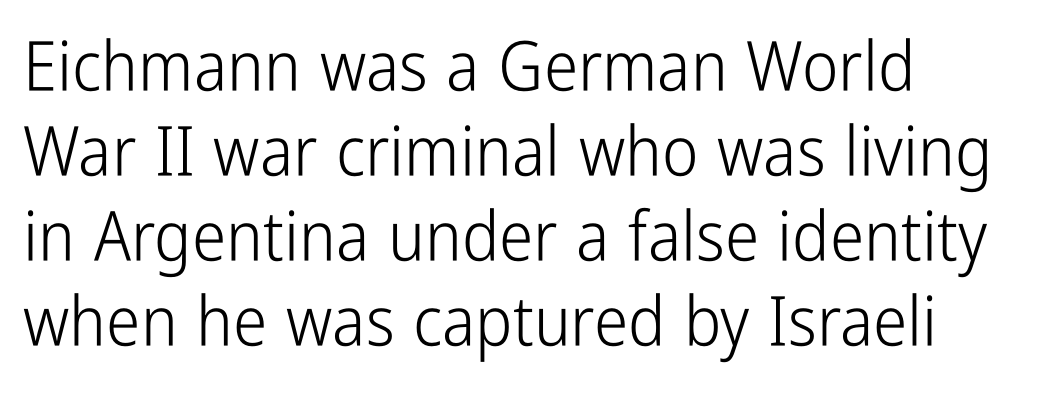
The image shows 69 px light, condensed sans-serif type, upright; set left-aligned, line spacing 1.23x, normal letter spacing, not underlined; low stroke contrast and a medium x-height.
